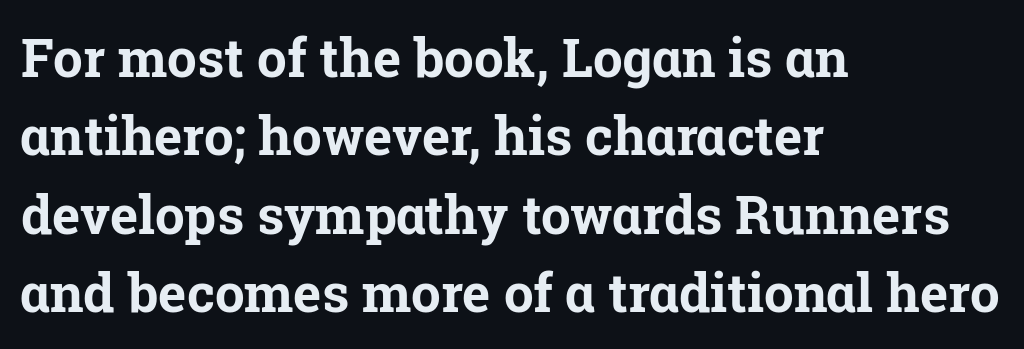
The image shows 53 px bold serif type, upright; set left-aligned, normal line spacing (1.48x), normal letter spacing, not underlined; low stroke contrast and a medium x-height.
